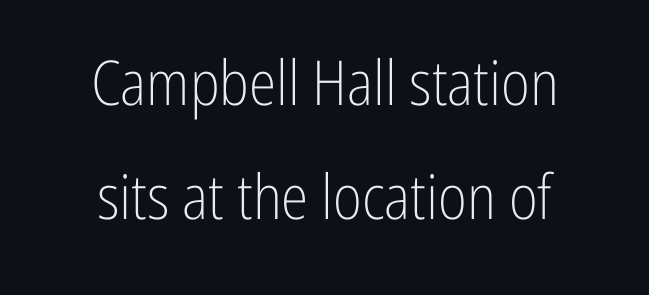
The type is set solid horizontally, with unmodified tracking. Does the copy run flush right? No — it is centered line by line. Stem width sits at or under what a default text font uses. Nothing sits at the stroke ends, so this counts as sans-serif.
